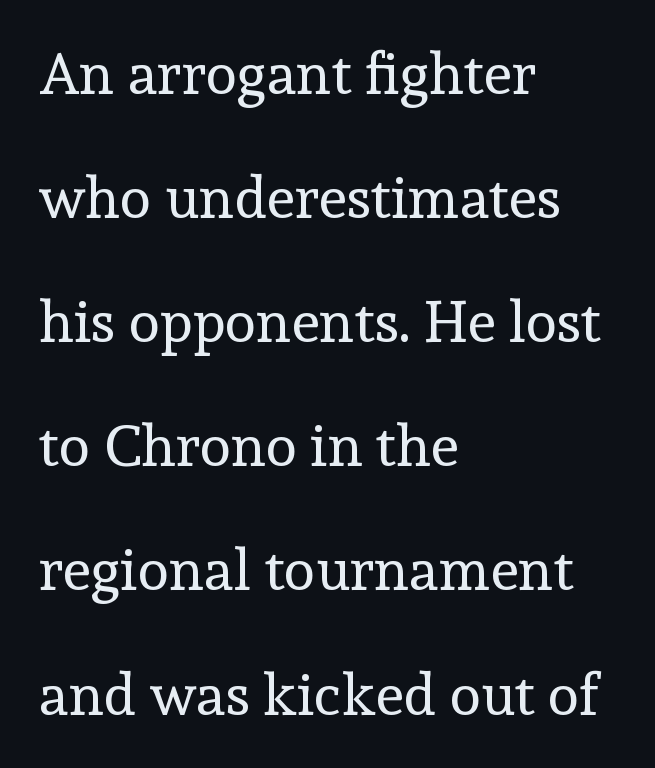
Q: Is the text bold? A: No.
Q: Is the text italic (slanted)? A: No, it is upright.
Q: Is the typeface a serif or a sans-serif typeface? A: Serif.
Q: Is the text underlined? A: No.
Q: How is the paragraph aligned? A: Left-aligned.
Q: Is the spacing between letters normal or unusually wide? A: Normal.
Q: Is the spacing between lines tight, normal or loose? A: Loose.
Q: Width (condensed, normal, or wide)? A: Normal.
Q: x-height? A: Medium.
Q: Monospaced? A: No.
